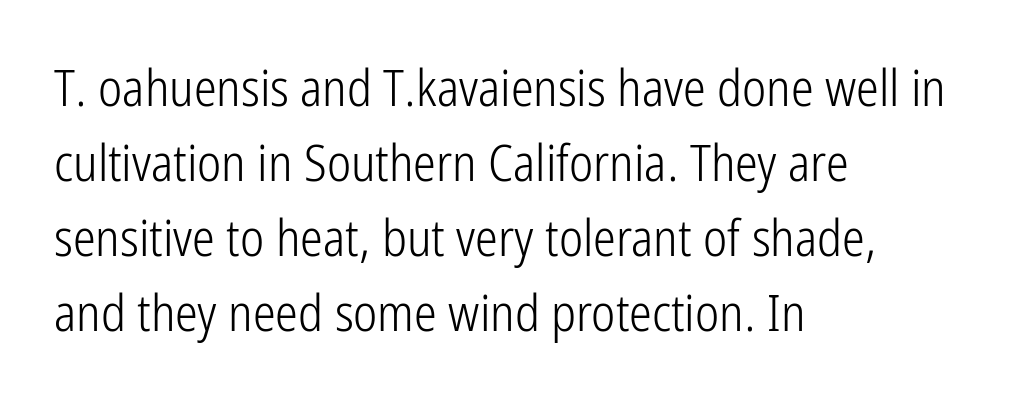
This sample uses plain, unmodified letter spacing. No italicization has been applied; the sample stays upright. Look at the bottom of the vertical strokes: they stop flat, with no serifs. Visually the block forms a straight wall on the left and a jagged coastline on the right.
